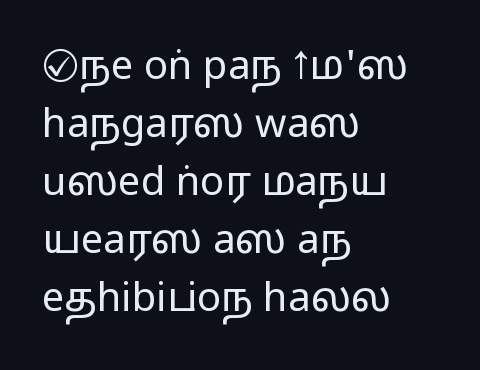
The type family on display is of the sans-serif kind. Default kerning and tracking; the words read as compact shapes. You can tell it's not italic because the verticals are truly vertical. The words here are not underlined. The rendering anchors every line to the left-hand side. Each letter keeps its own natural width here, so spacing adapts to shape.
